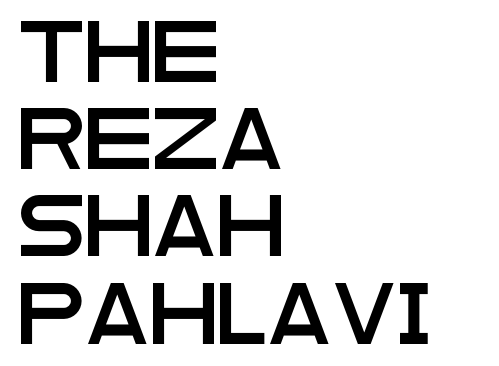
Q: Is the text italic (slanted)? A: No, it is upright.
Q: Is the typeface a serif or a sans-serif typeface? A: Sans-serif.
Q: Is the text underlined? A: No.
Q: How is the paragraph aligned? A: Left-aligned.
Q: Is the spacing between letters normal or unusually wide? A: Normal.
Q: Is the spacing between lines tight, normal or loose? A: Normal.
Q: Width (condensed, normal, or wide)? A: Wide.
Q: Stroke contrast? A: Low.
Q: x-height? A: Large.
Q: Monospaced? A: No.
